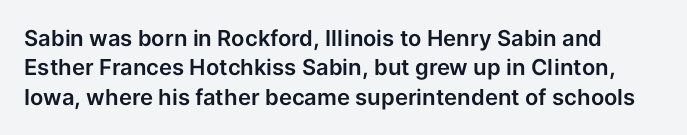
{"italic": "no", "underline": "no", "line_spacing": "normal", "line_spacing_ratio": 1.34, "letter_spacing": "normal", "letter_spacing_em": 0.0, "glyph_px": 22}
